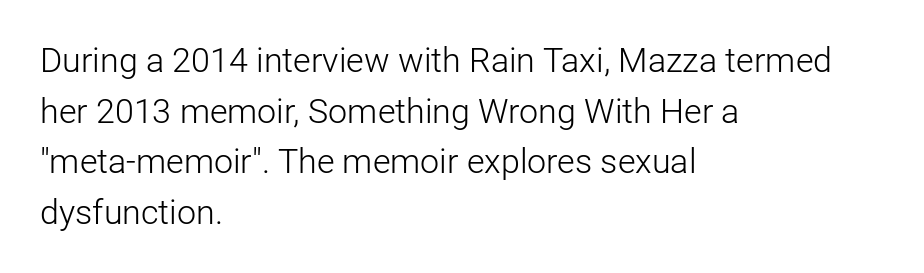
{"serif": "no", "italic": "no", "bold": "no", "weight": "light", "width": "normal", "stroke_contrast": "low", "x_height": "medium", "monospaced": "no", "underline": "no", "align": "left", "line_spacing": "normal", "line_spacing_ratio": 1.49, "letter_spacing": "normal", "letter_spacing_em": 0.0, "glyph_px": 34}
